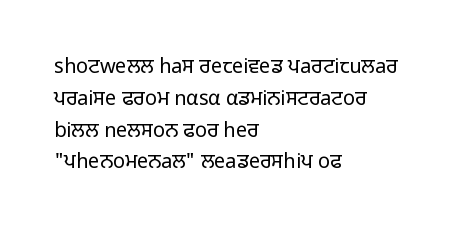
The image shows 20 px text type, upright; set left-aligned, normal line spacing (1.59x), normal letter spacing, not underlined.
